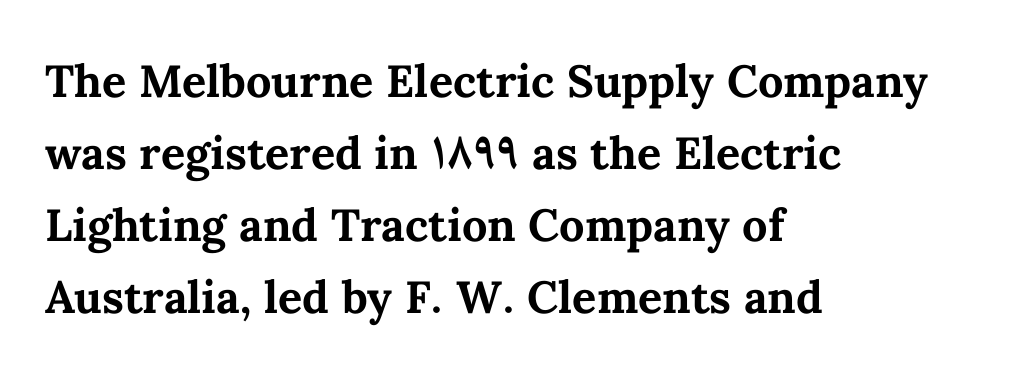
The image shows 45 px bold type, upright; set left-aligned, normal line spacing (1.6x), normal letter spacing, not underlined; medium stroke contrast and a medium x-height.
